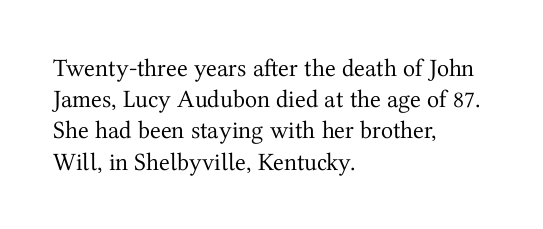
Spacing between characters is what you'd get straight out of the box. Ordinary non-slanted type is in use. The compositor pushed each line to the left boundary. Rows of type keep a routine distance in the vertical direction.
